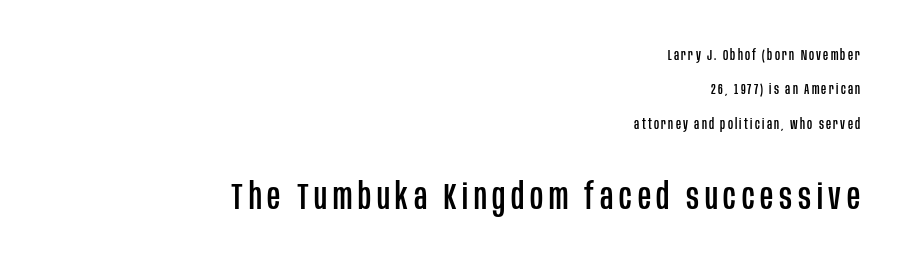
{"serif": "no", "italic": "no", "width": "condensed", "stroke_contrast": "low", "x_height": "large", "monospaced": "no", "underline": "no", "align": "right", "line_spacing": "loose", "line_spacing_ratio": 2.46, "larger_block": "second", "size_ratio": 2.57, "glyph_px": 36}
